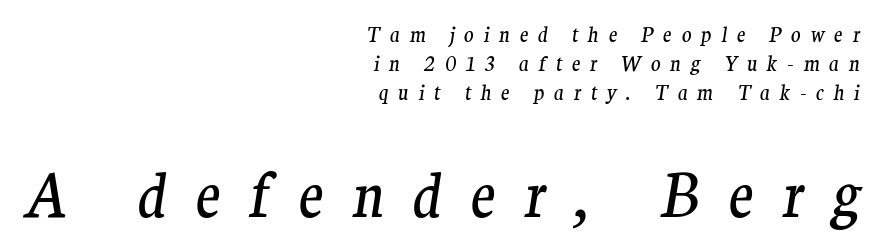
No chunkiness to these letters — they're not bold. This sample uses expanded letter spacing, leaving extra air between glyphs. To sum up the face: it has serifs. Any mark beneath the type? The region is blank.
